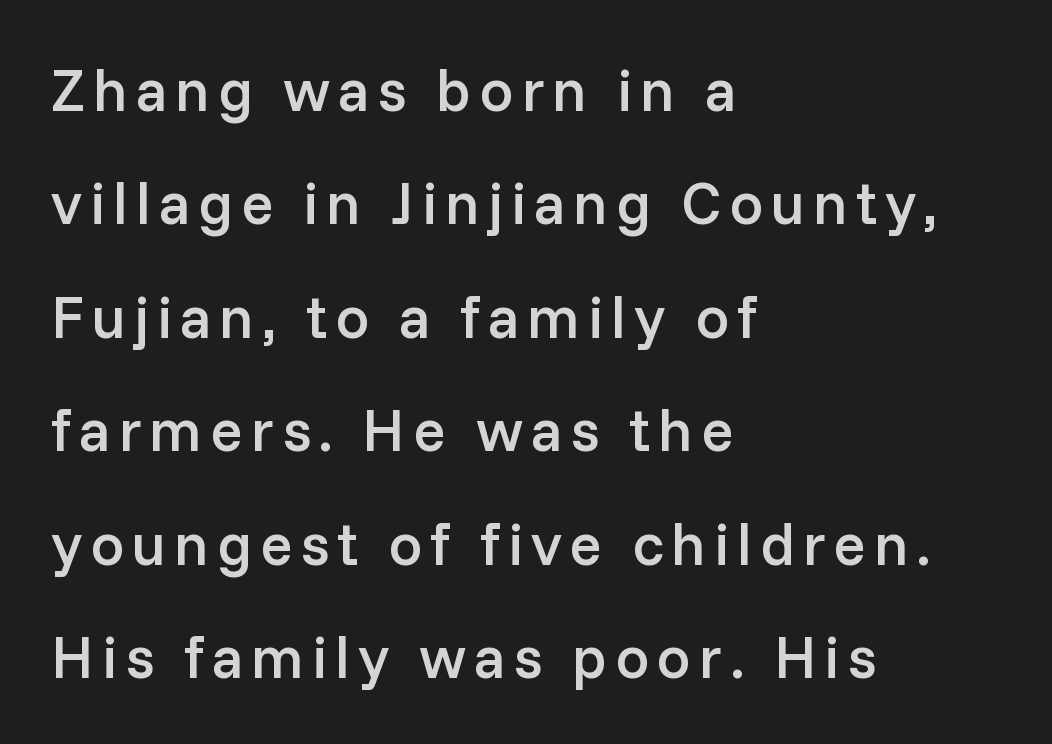
{"serif": "no", "italic": "no", "bold": "semi", "weight": "semibold", "width": "normal", "stroke_contrast": "low", "x_height": "medium", "monospaced": "no", "underline": "no", "align": "left", "line_spacing_ratio": 1.89, "glyph_px": 60}
